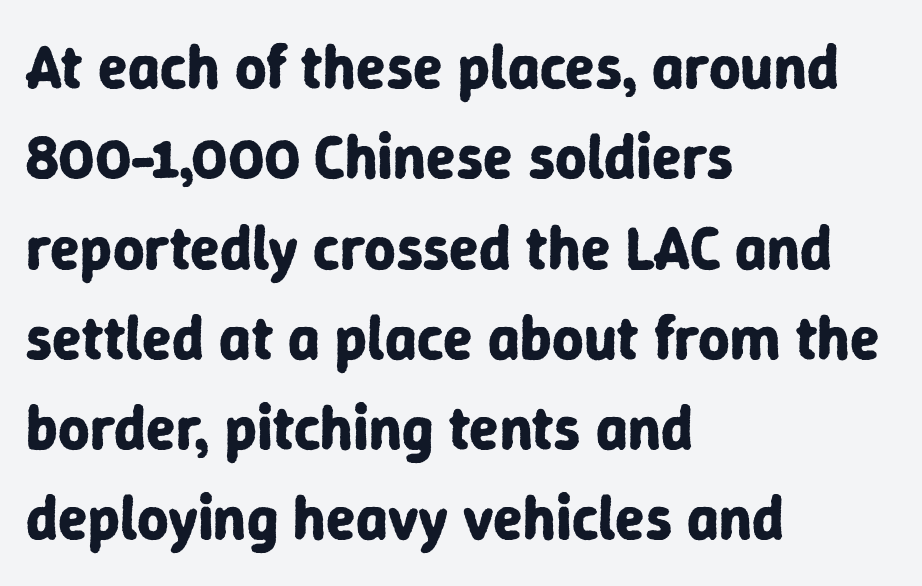
{"serif": "no", "italic": "no", "bold": "yes", "weight": "bold", "width": "normal", "stroke_contrast": "low", "x_height": "medium", "monospaced": "no", "underline": "no", "align": "left", "line_spacing": "normal", "line_spacing_ratio": 1.48, "letter_spacing": "normal", "letter_spacing_em": 0.0, "glyph_px": 61}
